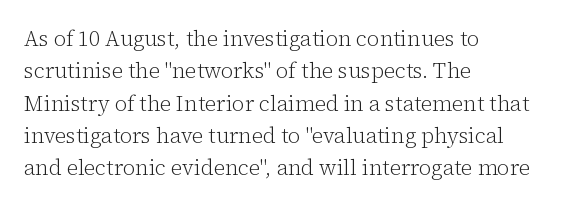
Words float on clear page, feet unadorned. Letters have the restrained weight of plain body copy at most. Horizontal alignment here is leftward, the default for most running prose. Whoever set this chose a conventional vertical rhythm. This sample uses an upright cut, with every glyph sitting square on the baseline.
